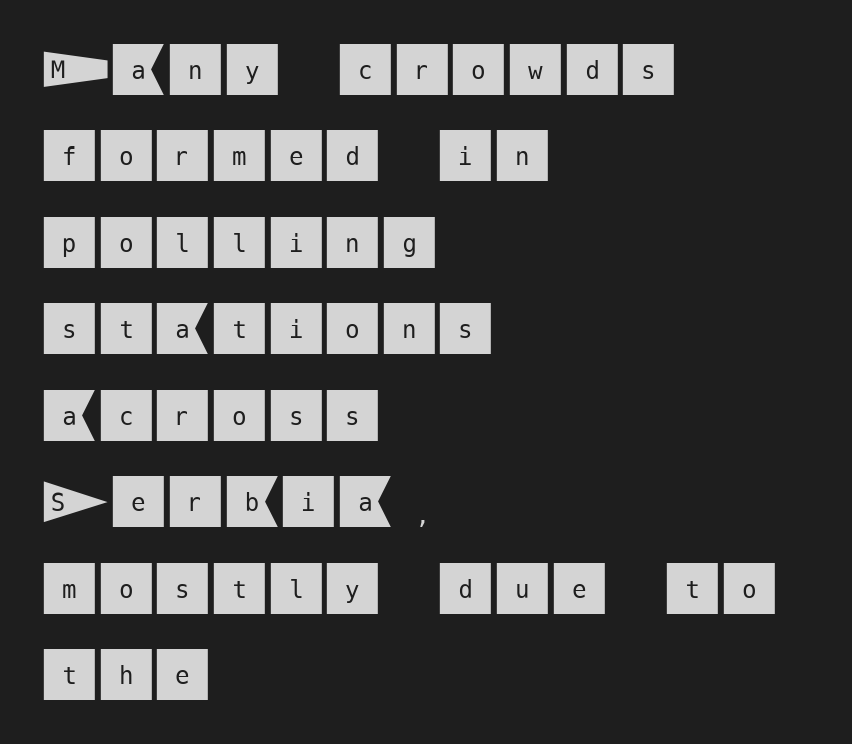
Q: Is the text italic (slanted)? A: No, it is upright.
Q: Is the typeface a serif or a sans-serif typeface? A: Sans-serif.
Q: Is the text underlined? A: No.
Q: How is the paragraph aligned? A: Left-aligned.
Q: Is the spacing between letters normal or unusually wide? A: Normal.
Q: Is the spacing between lines tight, normal or loose? A: Normal.
Q: Width (condensed, normal, or wide)? A: Normal.
Q: Stroke contrast? A: Medium.
Q: x-height? A: Large.
